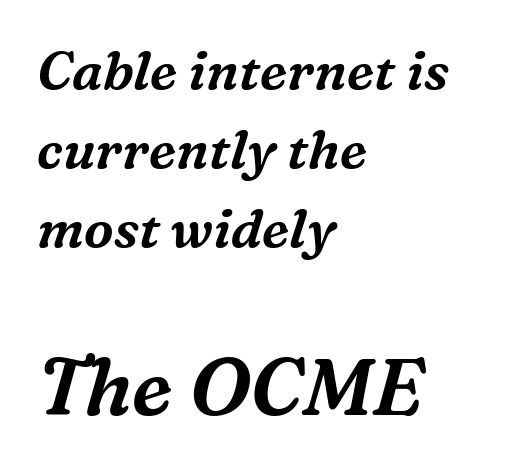
Nobody drew a line under any word here. The passage shown is typed in a proportional face where columns would drift. This layout puts the modest block above and the oversized block below. Compared with typical body copy, the letter spacing here is the same. Quick note: interline space is typical. The rendering anchors every line to the left-hand side.
